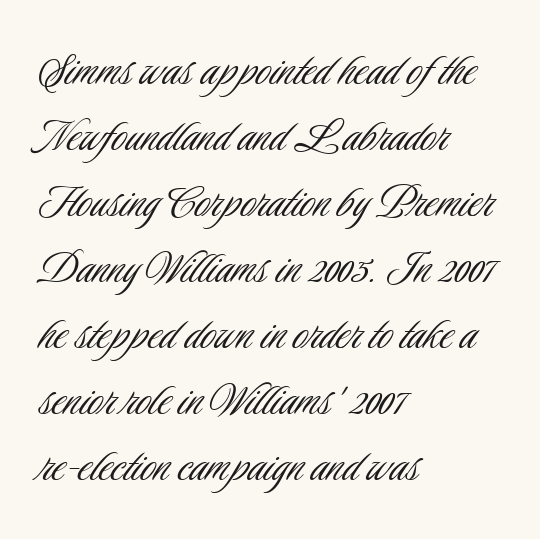
No letter is thick-stroked: the sample isn't bold. Horizontally, the lines are justified to the leading edge only. Plain, unruled lines of type. The glyphs in this specimen are sans serif.
